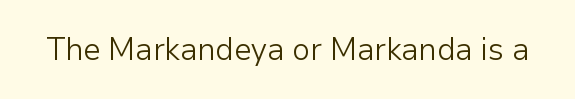
The passage shown is typeset with a sans-serif family. A roman cut, with each character standing at attention. The strip under each line holds only bare page. Caption: face not bold, strokes unweighted.
